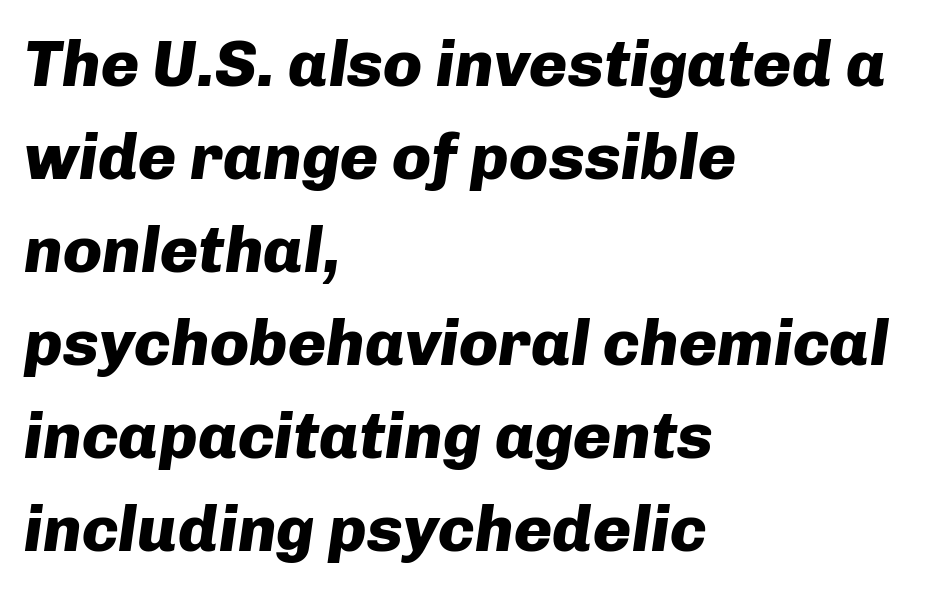
{"italic": "yes", "lean": "right", "slant_degrees": 8, "bold": "yes", "weight": "heavy", "width": "normal", "stroke_contrast": "low", "x_height": "medium", "monospaced": "no", "underline": "no", "align": "left", "line_spacing": "normal", "line_spacing_ratio": 1.43, "letter_spacing": "normal", "letter_spacing_em": 0.0, "glyph_px": 65}
